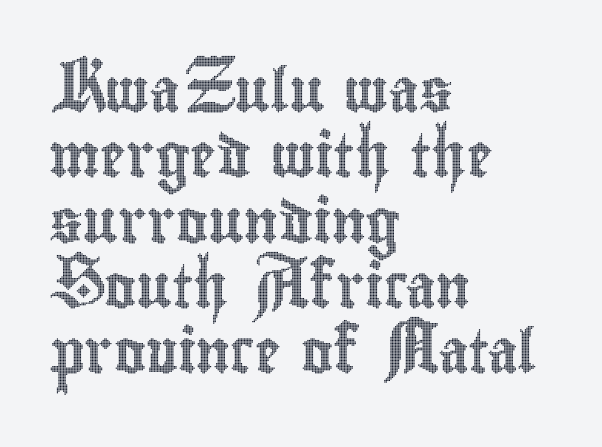
Proportional: the letters do not fall into vertical columns. This sample uses an upright cut, with every glyph sitting square on the baseline. Is there much room between lines? A standard amount, neither cramped nor airy. Clear beneath every line of the passage.
